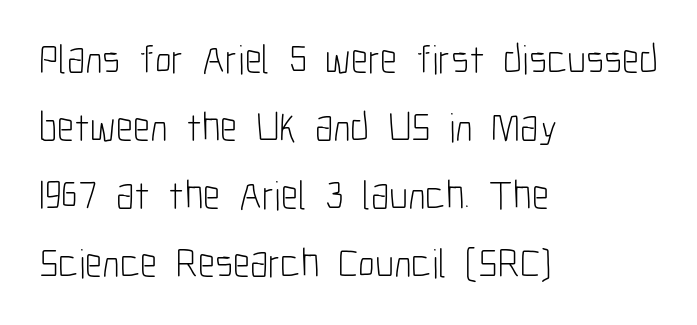
Posture: upright roman. The strokes carry an ordinary text weight at most. Regular leading. How are the letters spaced? Ordinarily, with no added tracking. The passage shown is typed in a proportional face where columns would drift. What kind of face is this? One without serifs — a sans.
